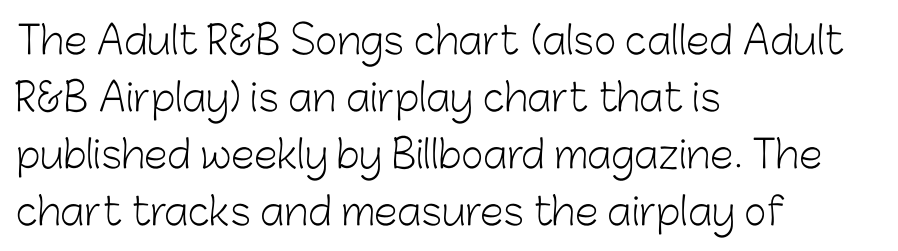
{"serif": "no", "italic": "no", "bold": "no", "weight": "light", "width": "normal", "stroke_contrast": "low", "x_height": "medium", "monospaced": "no", "underline": "no", "align": "left", "line_spacing": "normal", "line_spacing_ratio": 1.5, "letter_spacing": "normal", "letter_spacing_em": 0.0, "glyph_px": 38}
